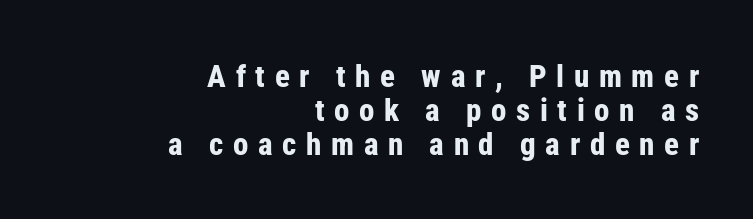
Q: Is the text bold? A: Yes.
Q: Is the text italic (slanted)? A: No, it is upright.
Q: Is the typeface a serif or a sans-serif typeface? A: Sans-serif.
Q: Is the text underlined? A: No.
Q: How is the paragraph aligned? A: Right-aligned.
Q: Is the spacing between letters normal or unusually wide? A: Unusually wide.
Q: Is the spacing between lines tight, normal or loose? A: Tight.
Q: Width (condensed, normal, or wide)? A: Condensed.
Q: Stroke contrast? A: Low.
Q: x-height? A: Medium.
Q: Monospaced? A: No.
